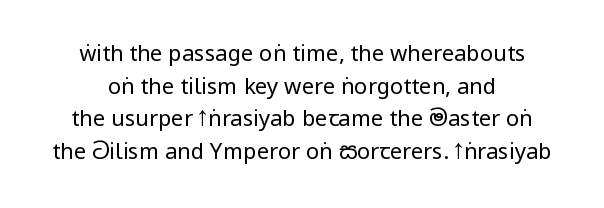
No heavy texture on the line: the type isn't bold. Vertical strokes here are truly vertical. Honestly, there is no underline to notice here at all. Vertical spacing — default. Look at the tracking — it's just the regular setting, nothing added.
